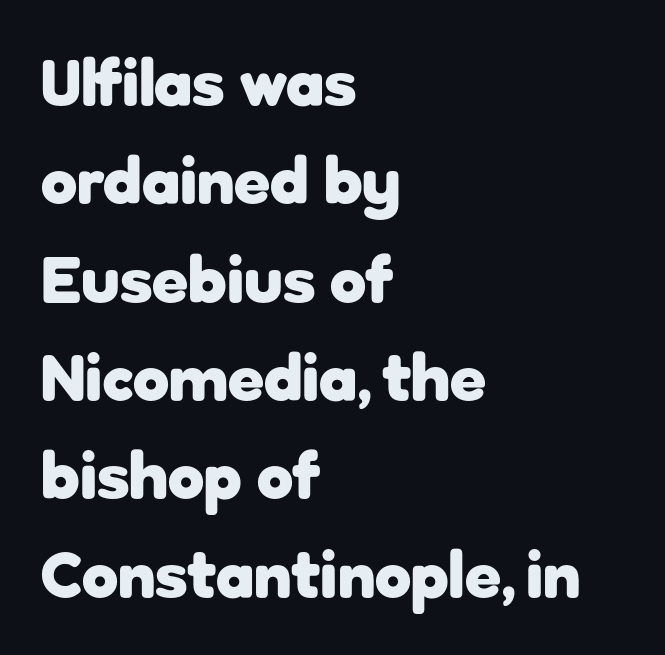
Default kerning and tracking; the words read as compact shapes. The line-height multiplier appears to be the usual default. Check the space under the baseline: it is left empty. Regarding serifs, this sample does without them.
